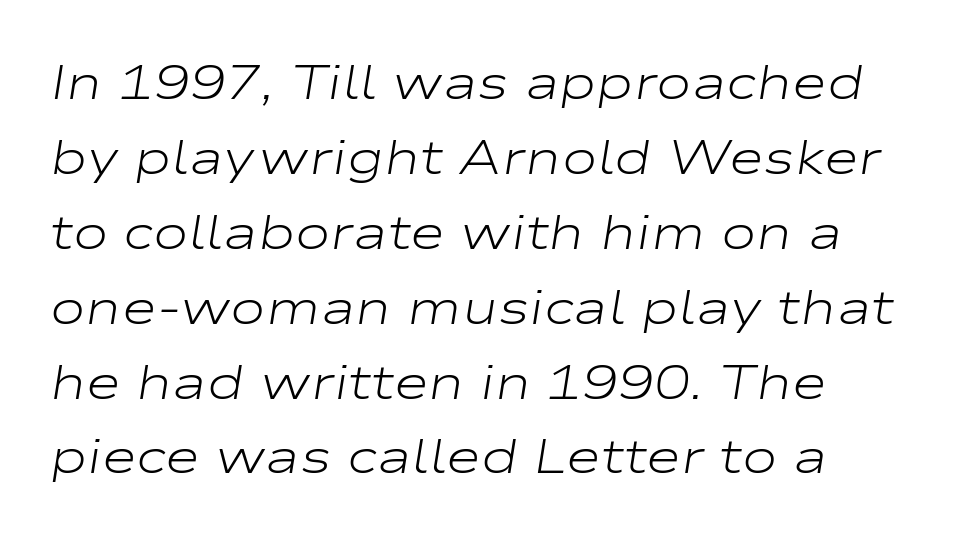
This is oblique type, the kind used for emphasis or titles. This sample is left-justified, so line endings fall wherever the words run out. Normally led — the rows are evenly, conventionally spaced. Is the letter spacing exaggerated? No — it looks like the ordinary default.
